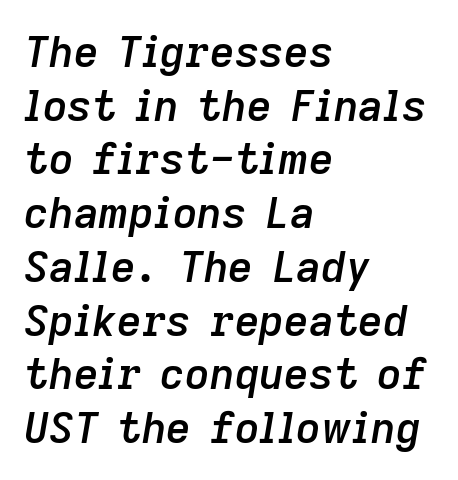
Q: Is the text bold? A: Semi-bold.
Q: Is the text italic (slanted)? A: Yes, it leans right by about 9 degrees.
Q: Is the text underlined? A: No.
Q: How is the paragraph aligned? A: Left-aligned.
Q: Is the spacing between letters normal or unusually wide? A: Normal.
Q: Is the spacing between lines tight, normal or loose? A: Normal.
Q: Width (condensed, normal, or wide)? A: Normal.
Q: Stroke contrast? A: Low.
Q: x-height? A: Medium.
Q: Monospaced? A: No.
